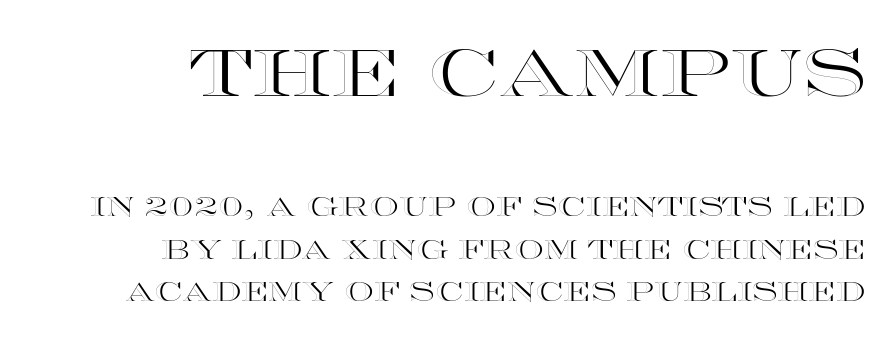
Anything drawn beneath the words? Only blank space. The first block has been scaled up relative to the second. What stands out about the letter spacing? Nothing — it is the standard amount. Vertical strokes here are truly vertical.
